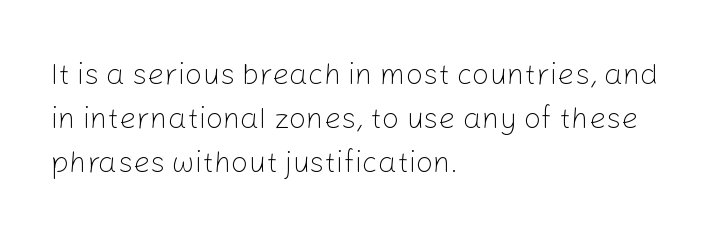
The image shows 30 px light sans-serif type, upright; set left-aligned, normal line spacing (1.47x), normal letter spacing, not underlined; low stroke contrast and a medium x-height.
